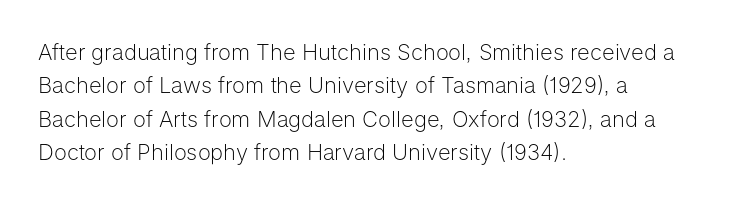
The image shows 22 px text type, upright; set left-aligned, normal line spacing (1.52x), normal letter spacing, not underlined.
